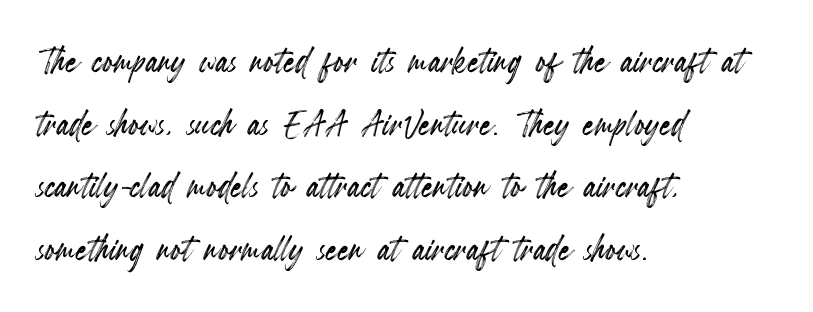
The image shows 46 px condensed type; set left-aligned, normal line spacing (1.36x), normal letter spacing, not underlined; a small x-height.
